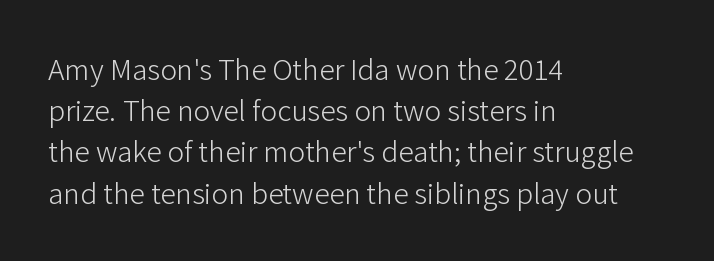
The image shows 31 px light sans-serif type, upright; set left-aligned, normal line spacing (1.33x), normal letter spacing, not underlined; low stroke contrast and a medium x-height.
